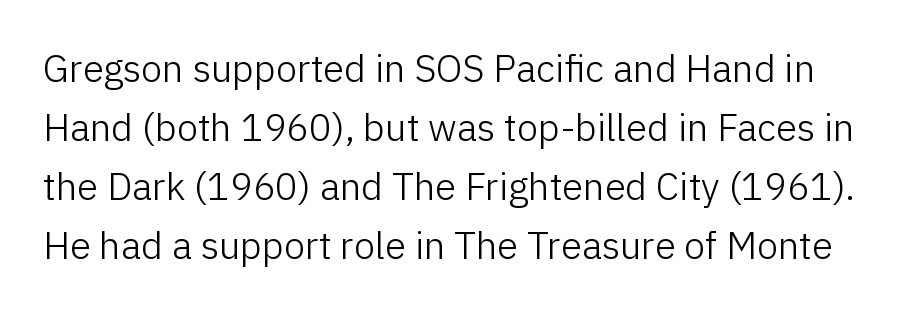
{"serif": "no", "italic": "no", "bold": "no", "weight": "light", "width": "normal", "stroke_contrast": "low", "x_height": "medium", "monospaced": "no", "underline": "no", "line_spacing": "normal", "line_spacing_ratio": 1.55, "letter_spacing": "normal", "letter_spacing_em": 0.0, "glyph_px": 38}
